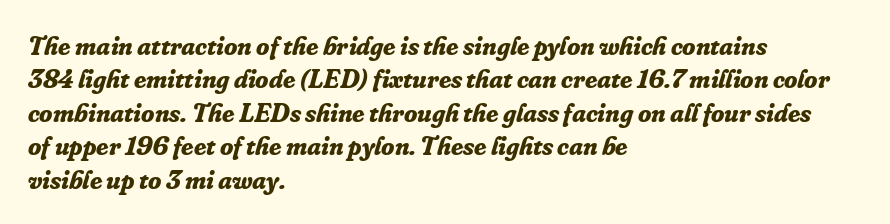
Looking at the ascenders, they clearly lean. Strong, thick strokes mark this as bold type. Decoration check: the copy has no underline. The paragraph has a hard left edge and a soft right edge. The horizontal fit of the characters is conventional and even.
